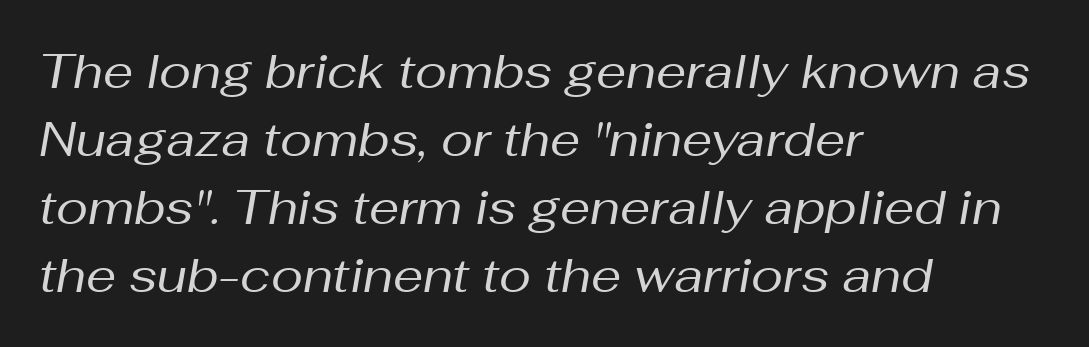
{"italic": "yes", "lean": "right", "slant_degrees": 10, "bold": "no", "weight": "regular", "width": "normal", "stroke_contrast": "medium", "x_height": "medium", "monospaced": "no", "underline": "no", "align": "left", "line_spacing": "normal", "line_spacing_ratio": 1.42, "letter_spacing": "normal", "letter_spacing_em": 0.0, "glyph_px": 48}
